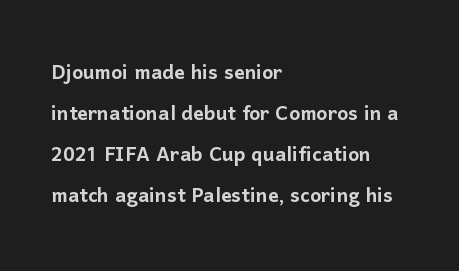
Q: Is the text italic (slanted)? A: No, it is upright.
Q: Is the text underlined? A: No.
Q: How is the paragraph aligned? A: Left-aligned.
Q: Is the spacing between letters normal or unusually wide? A: Normal.
Q: Is the spacing between lines tight, normal or loose? A: Normal.
